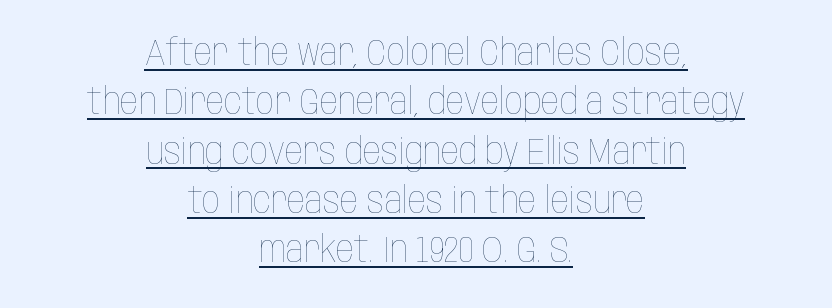
{"italic": "no", "bold": "no", "weight": "thin", "width": "condensed", "stroke_contrast": "low", "x_height": "large", "monospaced": "no", "underline": "yes", "align": "center", "line_spacing": "normal", "line_spacing_ratio": 1.37, "letter_spacing": "normal", "letter_spacing_em": 0.0, "glyph_px": 36}
